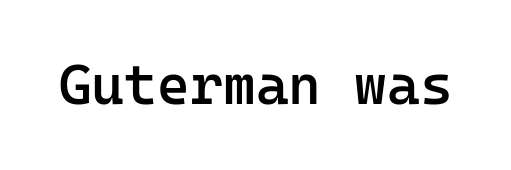
A typesetter would label this face a sans. Spacing between characters is what you'd get straight out of the box. On the weight axis this lands at semibold, roughly 600. Letters rest on an invisible, unmarked baseline. Unlike italic type, these characters show no tilt at all. Here the designer chose a console-style face with uniform glyph widths.
